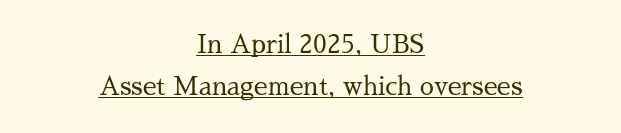
{"italic": "no", "bold": "no", "underline": "yes", "align": "center", "line_spacing": "normal", "line_spacing_ratio": 1.69, "letter_spacing": "normal", "letter_spacing_em": 0.0, "glyph_px": 25}
